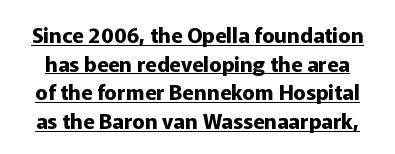
Q: Is the text bold? A: Yes.
Q: Is the text italic (slanted)? A: No, it is upright.
Q: Is the text underlined? A: Yes.
Q: Is the spacing between letters normal or unusually wide? A: Normal.
Q: Is the spacing between lines tight, normal or loose? A: Normal.
